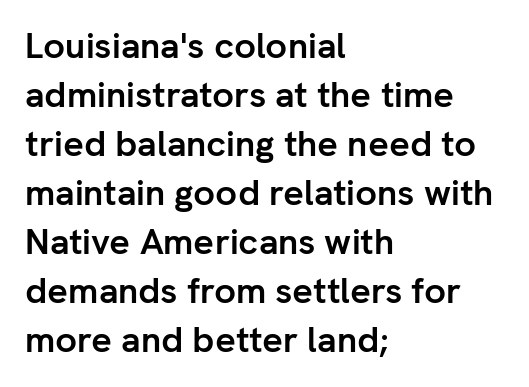
{"serif": "no", "italic": "no", "bold": "yes", "weight": "semibold", "width": "normal", "stroke_contrast": "low", "x_height": "medium", "monospaced": "no", "underline": "no", "align": "left", "line_spacing": "normal", "line_spacing_ratio": 1.36, "letter_spacing": "normal", "letter_spacing_em": 0.0, "glyph_px": 36}
